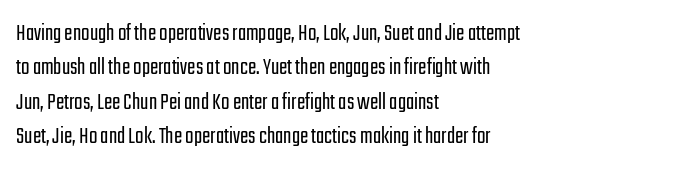
Q: Is the text bold? A: No.
Q: Is the text italic (slanted)? A: No, it is upright.
Q: Is the text underlined? A: No.
Q: How is the paragraph aligned? A: Left-aligned.
Q: Is the spacing between letters normal or unusually wide? A: Normal.
Q: Is the spacing between lines tight, normal or loose? A: Normal.
